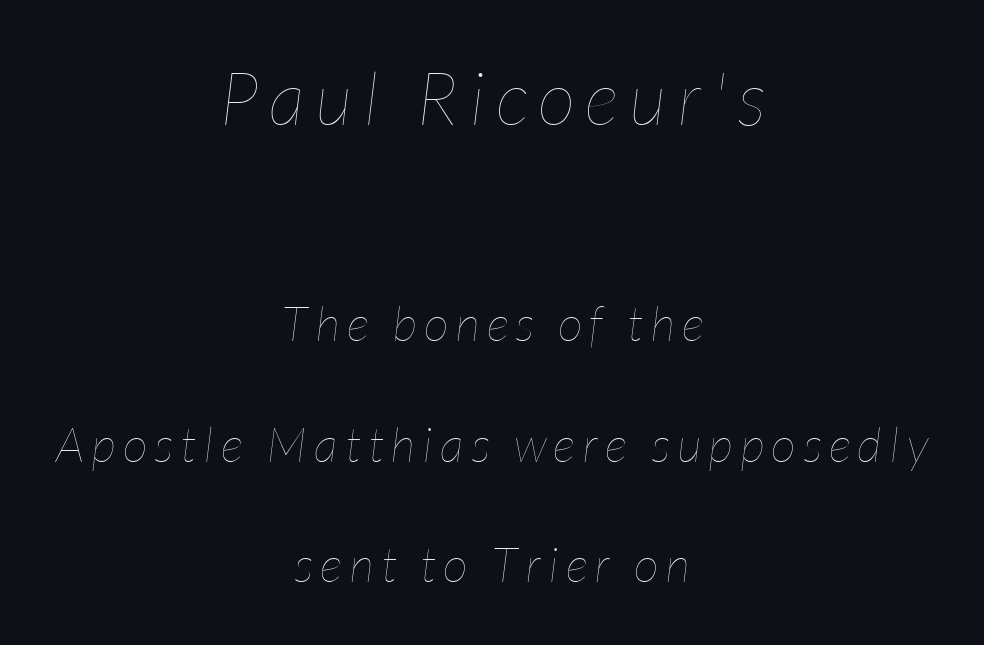
{"italic": "yes", "lean": "right", "slant_degrees": 7, "bold": "no", "weight": "thin", "width": "condensed", "stroke_contrast": "low", "x_height": "medium", "monospaced": "no", "underline": "no", "align": "center", "line_spacing": "loose", "line_spacing_ratio": 2.46, "larger_block": "first", "size_ratio": 1.51, "glyph_px": 74}
